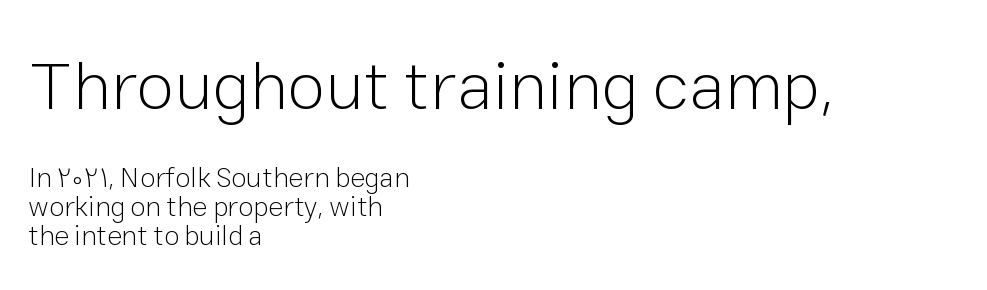
{"serif": "no", "italic": "no", "bold": "no", "weight": "light", "width": "normal", "stroke_contrast": "low", "x_height": "medium", "monospaced": "no", "underline": "no", "align": "left", "line_spacing": "tight", "line_spacing_ratio": 1.03, "letter_spacing": "normal", "letter_spacing_em": 0.0, "larger_block": "first", "size_ratio": 2.46, "glyph_px": 69}
